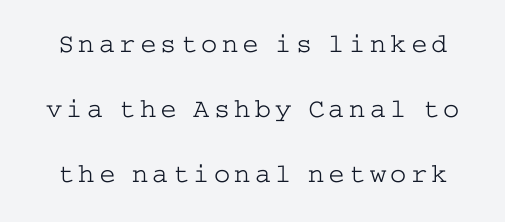
The image shows 27 px text type, upright; set loose line spacing (2.41x), not underlined.
